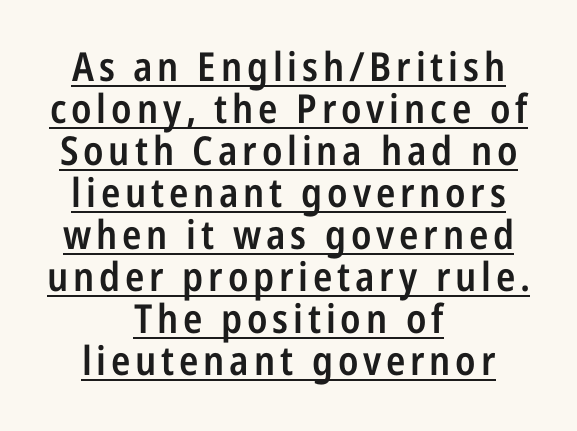
{"serif": "no", "italic": "no", "bold": "semi", "weight": "semibold", "width": "condensed", "stroke_contrast": "low", "x_height": "medium", "monospaced": "no", "underline": "yes", "align": "center", "line_spacing": "tight", "line_spacing_ratio": 1.05, "glyph_px": 40}
